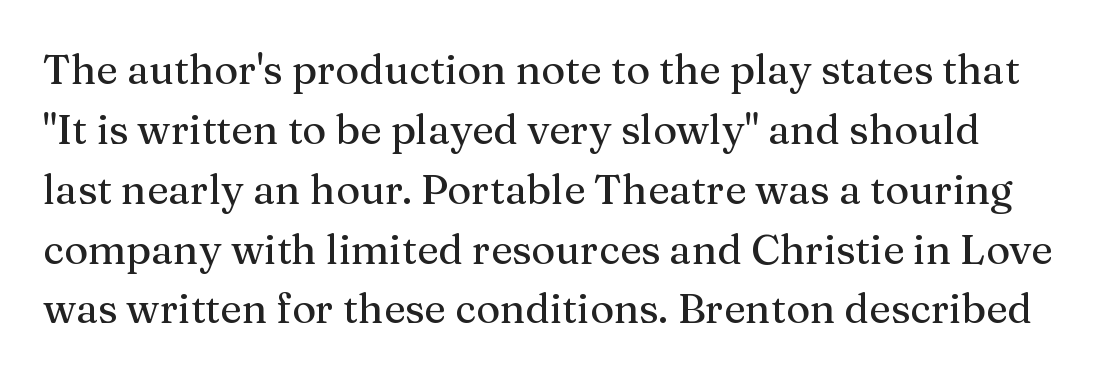
A typesetter would call this leading conventional body-copy spacing. The specimen reads as upright at a glance. Serif or sans? Serif — the stroke terminals have little feet. Note the varied advance widths — an 'i' is clearly narrower than an 'm'. This rendering features lettering with no underline. The letters sit at their default tracking, neither squeezed nor spread.
